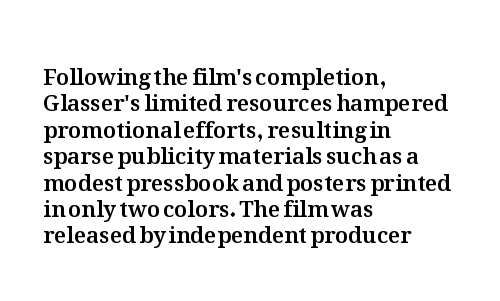
This rendering features lettering with no underline. Horizontal alignment here is leftward, the default for most running prose. These lines keep a tight, regular rhythm from letter to letter. A typesetter would mark this as roman, not italic.
